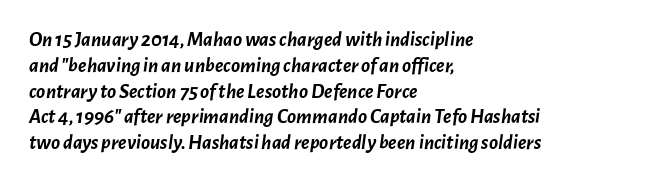
A dark, heavy texture on the line: the type is bold. Just letters on the line, the space beneath them empty. Caption: multi-line text, flush left, ragged right. There is no visible air inserted between adjacent glyphs. Does the lettering tilt? It does — this is italic.
